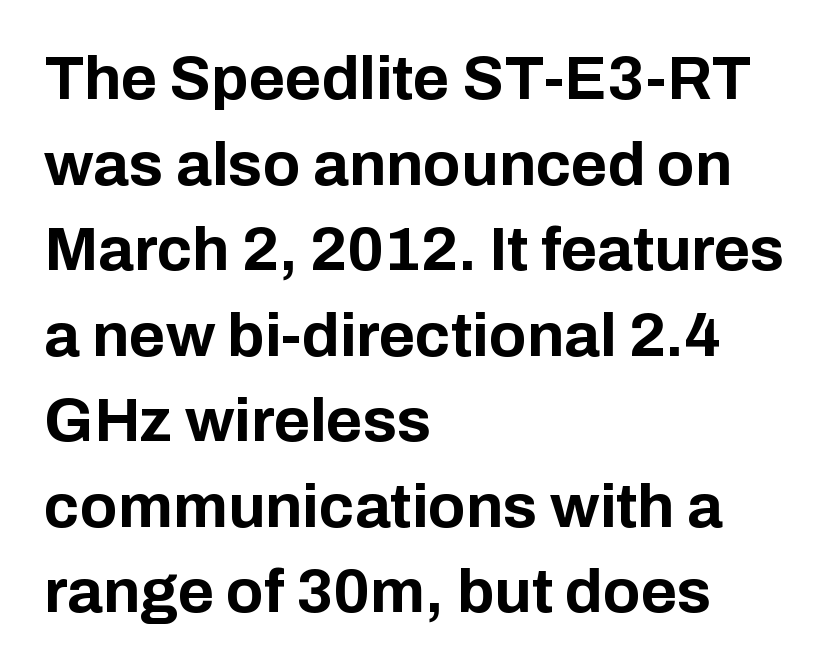
{"serif": "no", "italic": "no", "bold": "yes", "weight": "bold", "width": "normal", "stroke_contrast": "low", "x_height": "medium", "monospaced": "no", "underline": "no", "align": "left", "line_spacing": "normal", "line_spacing_ratio": 1.38, "letter_spacing": "normal", "letter_spacing_em": 0.0, "glyph_px": 62}
